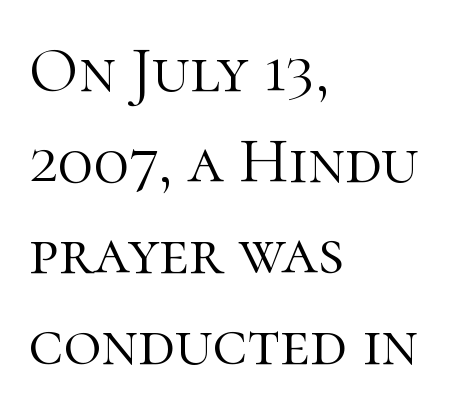
Q: Is the text bold? A: No.
Q: Is the text italic (slanted)? A: No, it is upright.
Q: Is the typeface a serif or a sans-serif typeface? A: Serif.
Q: Is the text underlined? A: No.
Q: How is the paragraph aligned? A: Left-aligned.
Q: Is the spacing between letters normal or unusually wide? A: Normal.
Q: Is the spacing between lines tight, normal or loose? A: Normal.
Q: Width (condensed, normal, or wide)? A: Normal.
Q: Stroke contrast? A: High.
Q: x-height? A: Medium.
Q: Monospaced? A: No.
